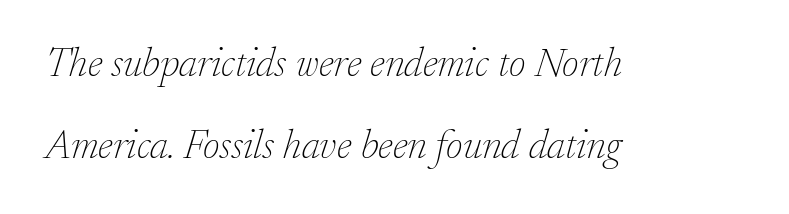
The image shows 41 px thin serif type, italic (leaning right); set left-aligned, loose line spacing (2.0x), normal letter spacing, not underlined; low stroke contrast and a small x-height.
